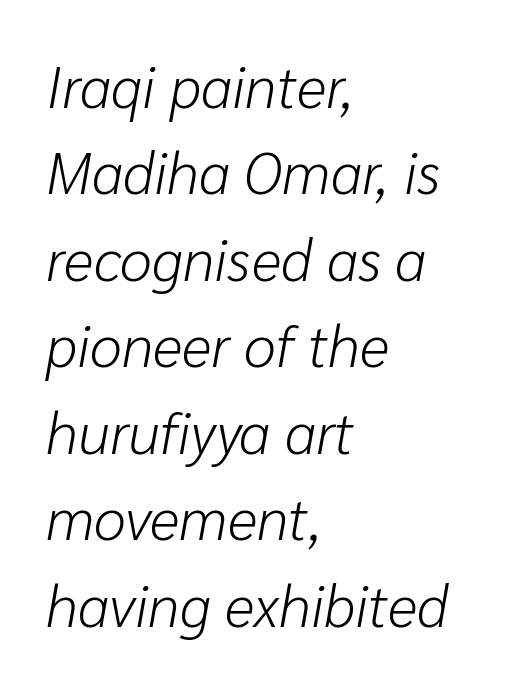
The image shows 58 px light type, italic (leaning right); set left-aligned, normal line spacing (1.49x), normal letter spacing, not underlined; low stroke contrast and a medium x-height.
